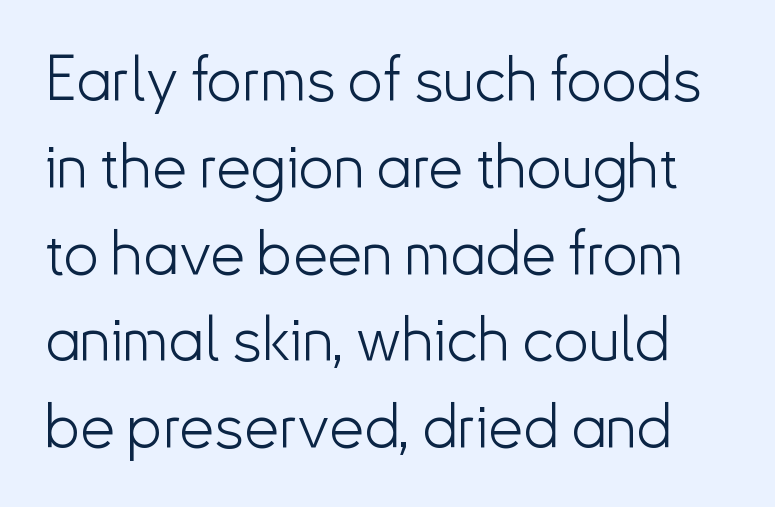
Q: Is the text bold? A: No.
Q: Is the text italic (slanted)? A: No, it is upright.
Q: Is the typeface a serif or a sans-serif typeface? A: Sans-serif.
Q: Is the text underlined? A: No.
Q: Is the spacing between letters normal or unusually wide? A: Normal.
Q: Is the spacing between lines tight, normal or loose? A: Normal.
Q: Width (condensed, normal, or wide)? A: Normal.
Q: Stroke contrast? A: Low.
Q: x-height? A: Small.
Q: Monospaced? A: No.
